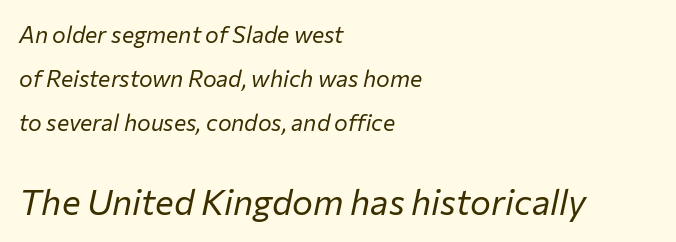
The image shows 35 px regular-weight type, italic (leaning right); set left-aligned, loose line spacing (1.91x), normal letter spacing, not underlined; the second (bottom) block is 1.52x larger; low stroke contrast and a medium x-height.
